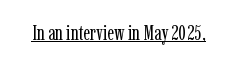
{"italic": "no", "bold": "no", "underline": "yes", "letter_spacing": "normal", "letter_spacing_em": 0.0, "glyph_px": 21}
